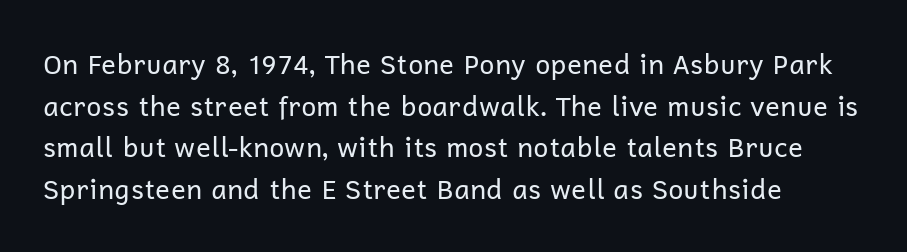
{"italic": "no", "bold": "no", "underline": "no", "line_spacing": "normal", "line_spacing_ratio": 1.54, "letter_spacing": "normal", "letter_spacing_em": 0.0, "glyph_px": 27}
